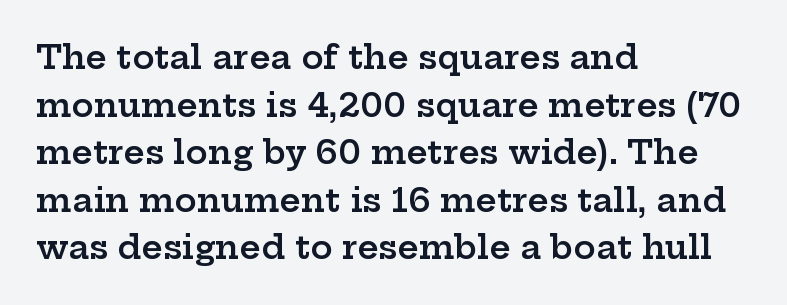
{"serif": "yes", "italic": "no", "bold": "semi", "weight": "semibold", "width": "wide", "stroke_contrast": "low", "x_height": "medium", "monospaced": "no", "underline": "no", "align": "left", "line_spacing": "normal", "line_spacing_ratio": 1.44, "letter_spacing": "normal", "letter_spacing_em": 0.0, "glyph_px": 33}
